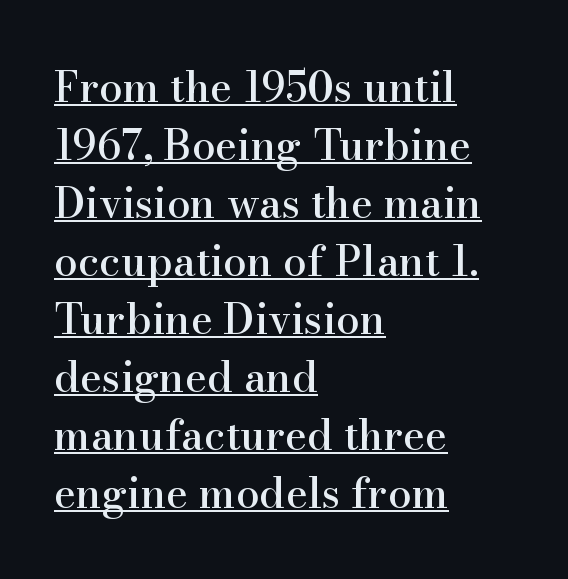
The image shows 42 px serif type, upright; set left-aligned, normal line spacing (1.38x), normal letter spacing, underlined; high stroke contrast and a small x-height.
